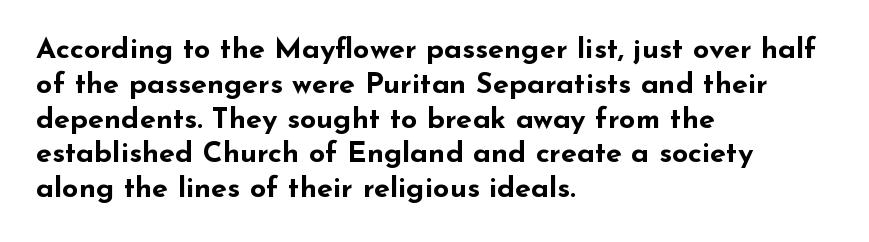
Q: Is the text bold? A: Yes.
Q: Is the text italic (slanted)? A: No, it is upright.
Q: Is the typeface a serif or a sans-serif typeface? A: Sans-serif.
Q: Is the text underlined? A: No.
Q: How is the paragraph aligned? A: Left-aligned.
Q: Is the spacing between letters normal or unusually wide? A: Normal.
Q: Width (condensed, normal, or wide)? A: Wide.
Q: Stroke contrast? A: Low.
Q: x-height? A: Small.
Q: Monospaced? A: No.
